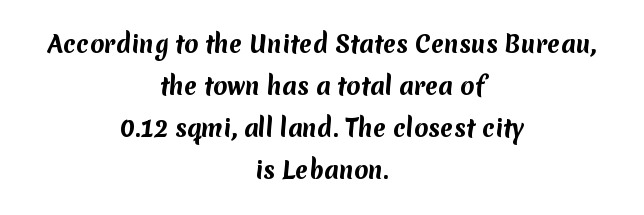
Q: Is the text bold? A: Yes.
Q: Is the text underlined? A: No.
Q: How is the paragraph aligned? A: Centered.
Q: Is the spacing between letters normal or unusually wide? A: Normal.
